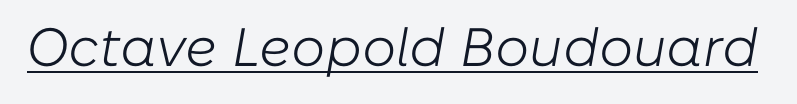
Q: Is the text bold? A: No.
Q: Is the text italic (slanted)? A: Yes, it leans right by about 10 degrees.
Q: Is the text underlined? A: Yes.
Q: Is the spacing between letters normal or unusually wide? A: Normal.
Q: Width (condensed, normal, or wide)? A: Normal.
Q: Stroke contrast? A: Low.
Q: x-height? A: Medium.
Q: Monospaced? A: No.
